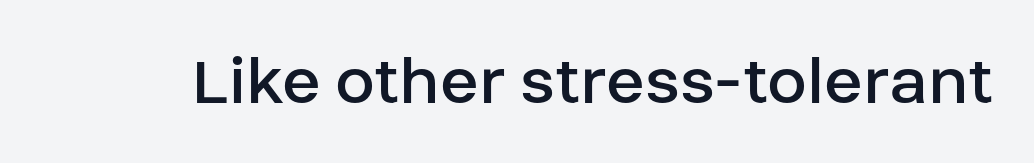
These glyphs show unthickened strokes, regular width or finer. Descenders are the only things crossing below the line. The font's upright variant was chosen for this text. Nothing unusual about the tracking: characters are spaced as the font intends. The passage shown is typeset with a sans-serif family.
